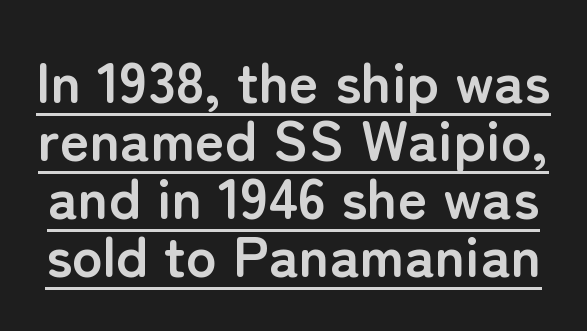
Q: Is the text bold? A: Yes.
Q: Is the text italic (slanted)? A: No, it is upright.
Q: Is the typeface a serif or a sans-serif typeface? A: Sans-serif.
Q: Is the text underlined? A: Yes.
Q: Is the spacing between letters normal or unusually wide? A: Normal.
Q: Is the spacing between lines tight, normal or loose? A: Tight.
Q: Width (condensed, normal, or wide)? A: Normal.
Q: Stroke contrast? A: Low.
Q: x-height? A: Medium.
Q: Monospaced? A: No.
